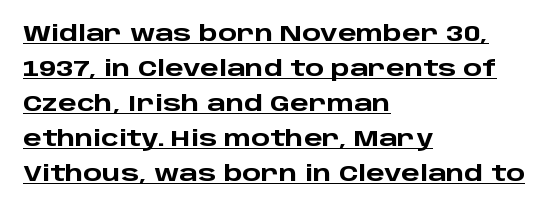
The space between consecutive lines is moderate. There is no visible air inserted between adjacent glyphs. A continuous stroke trails under the words, as in a hyperlink. In CSS terms this would be text-align: left.
